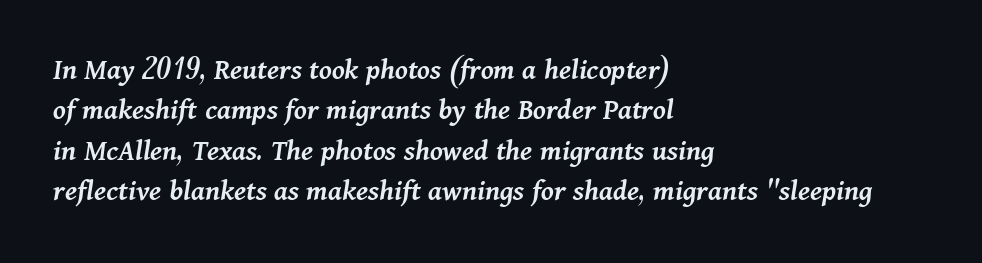
The image shows 31 px semibold type, italic (leaning right); set left-aligned, normal line spacing (1.3x), normal letter spacing, not underlined; medium stroke contrast and a medium x-height.
